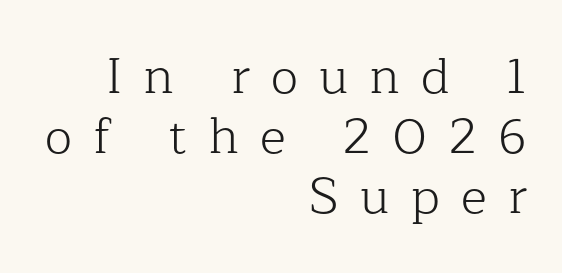
{"serif": "yes", "italic": "no", "bold": "no", "weight": "light", "width": "normal", "stroke_contrast": "low", "x_height": "medium", "monospaced": "no", "underline": "no", "align": "right", "line_spacing_ratio": 1.2, "letter_spacing": "wide", "letter_spacing_em": 0.42, "glyph_px": 50}
